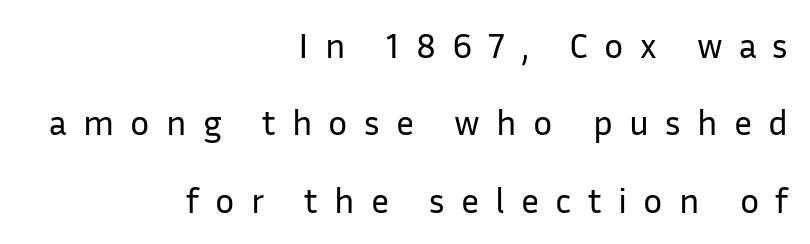
{"serif": "no", "italic": "no", "bold": "no", "weight": "regular", "width": "normal", "stroke_contrast": "low", "x_height": "medium", "monospaced": "no", "underline": "no", "align": "right", "line_spacing": "loose", "line_spacing_ratio": 2.15, "letter_spacing": "wide", "letter_spacing_em": 0.45, "glyph_px": 36}
